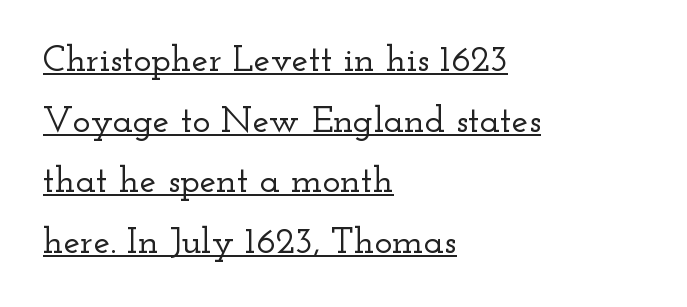
The image shows 37 px wide serif type, upright; set left-aligned, normal line spacing (1.64x), normal letter spacing, underlined; low stroke contrast and a small x-height.
